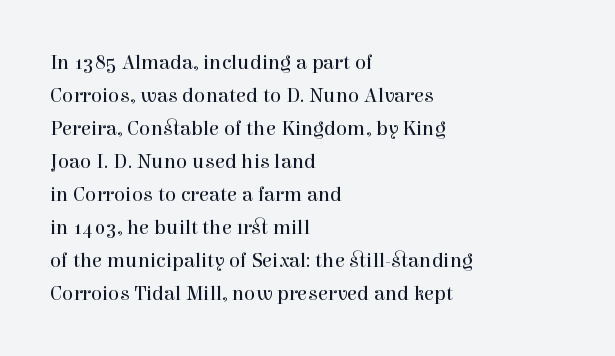
{"italic": "no", "bold": "no", "underline": "no", "align": "left", "line_spacing": "normal", "line_spacing_ratio": 1.57, "letter_spacing": "normal", "letter_spacing_em": 0.0, "glyph_px": 21}
